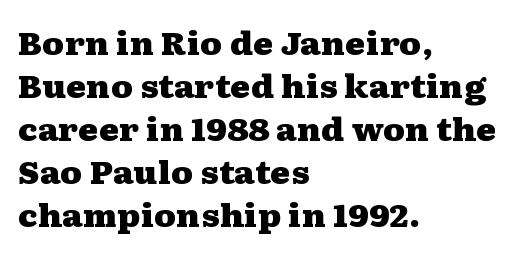
The image shows 31 px heavy, wide serif type, upright; set left-aligned, normal line spacing (1.39x), normal letter spacing, not underlined; medium stroke contrast and a medium x-height.
